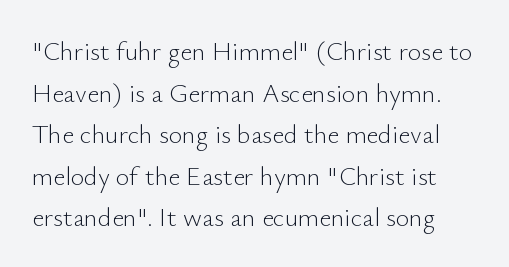
The image shows 26 px text type, upright; set normal line spacing (1.6x), normal letter spacing, not underlined.
